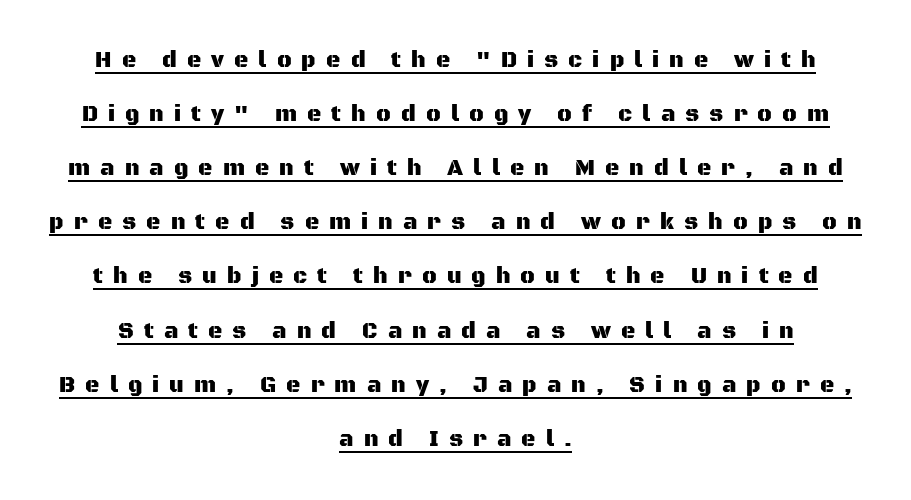
Does the lettering tilt? It doesn't — this is upright. Check the space under the baseline: a stroke is drawn there. Horizontally, the lines are justified to the midpoint only. This block would shrink considerably if given ordinary leading; it's expanded now. Substantial extra tracking has been applied to these lines.
